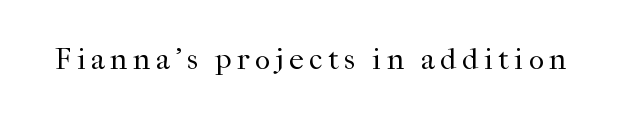
The image shows 30 px regular-weight serif type, upright; set not underlined; high stroke contrast and a medium x-height.
